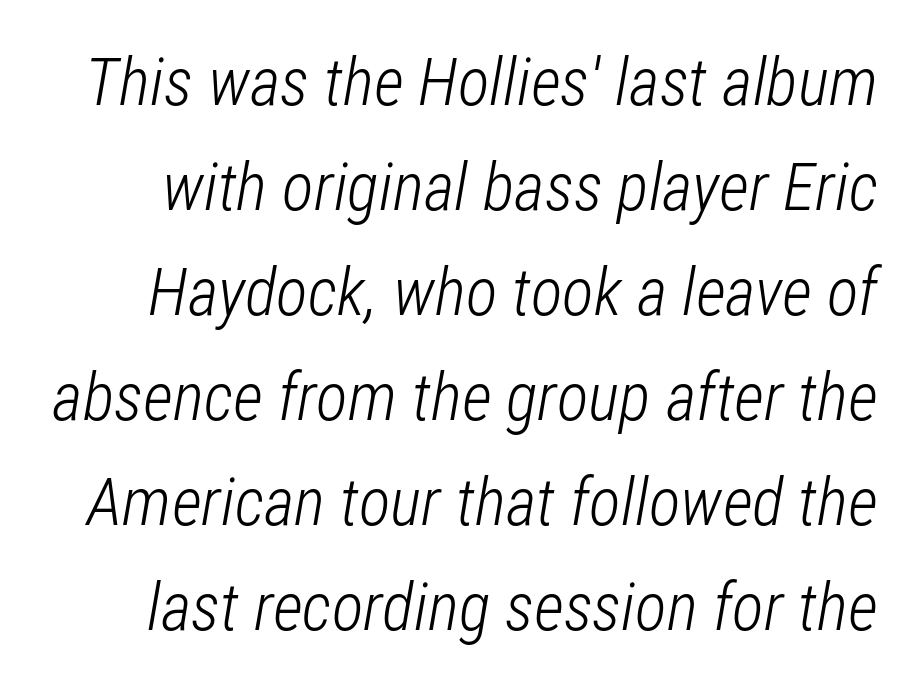
{"italic": "yes", "lean": "right", "slant_degrees": 12, "bold": "no", "weight": "light", "width": "condensed", "stroke_contrast": "low", "x_height": "medium", "monospaced": "no", "underline": "no", "line_spacing": "normal", "line_spacing_ratio": 1.59, "letter_spacing": "normal", "letter_spacing_em": 0.0, "glyph_px": 66}
